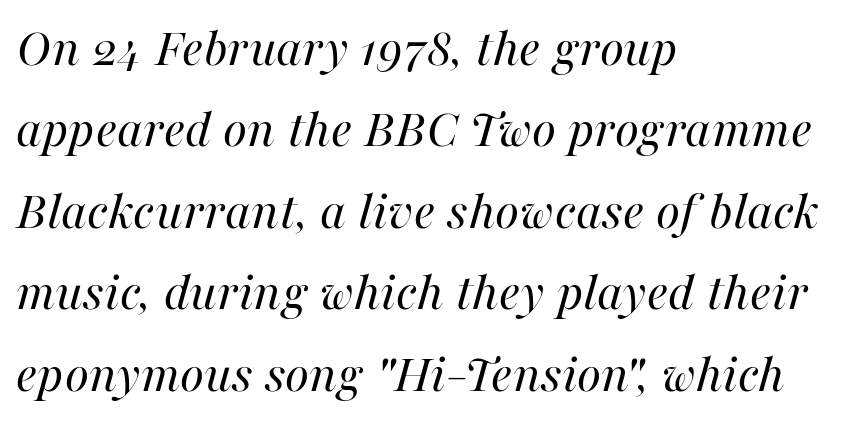
The image shows 55 px regular-weight type, italic (leaning right); set left-aligned, normal line spacing (1.48x), normal letter spacing, not underlined; high stroke contrast and a medium x-height.
